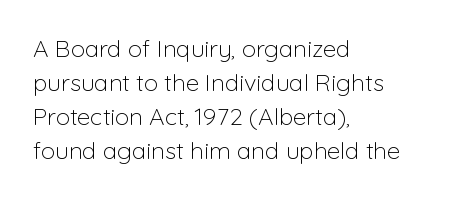
The image shows 24 px text type, upright; set left-aligned, normal line spacing (1.42x), normal letter spacing, not underlined.
